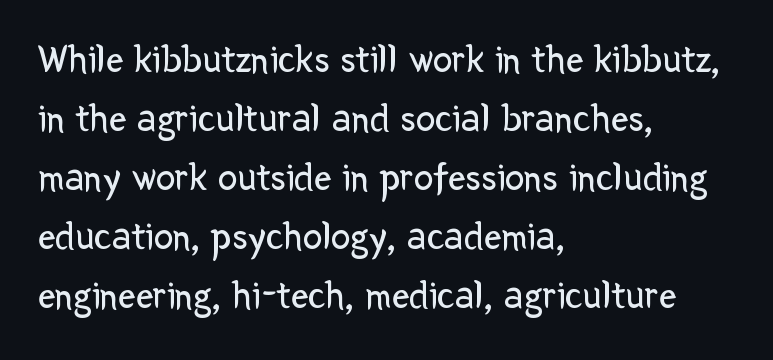
Q: Is the text bold? A: No.
Q: Is the text italic (slanted)? A: No, it is upright.
Q: Is the typeface a serif or a sans-serif typeface? A: Sans-serif.
Q: Is the text underlined? A: No.
Q: How is the paragraph aligned? A: Left-aligned.
Q: Is the spacing between letters normal or unusually wide? A: Normal.
Q: Is the spacing between lines tight, normal or loose? A: Normal.
Q: Width (condensed, normal, or wide)? A: Normal.
Q: Stroke contrast? A: Low.
Q: x-height? A: Medium.
Q: Monospaced? A: No.
